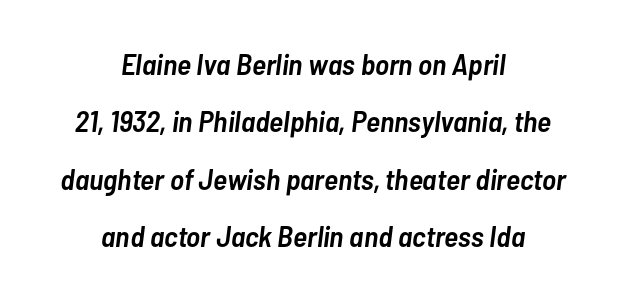
The rag falls on both sides of this text block equally. Underlining? Definitely not there. What's the leading like? Stretched, with rows far apart. The letters advance in unequal steps, a hallmark of proportional type. This is moderately heavy type, rendered in semibold. Style check: oblique.
